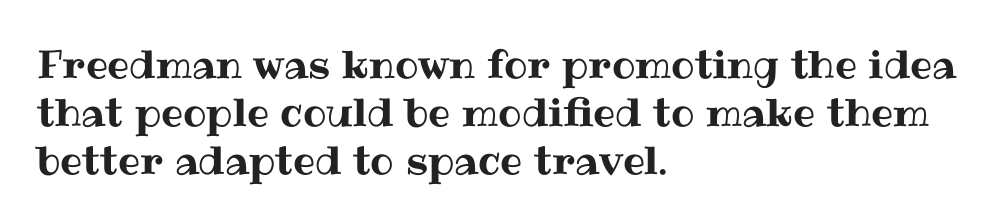
Here the designer chose a conventional face with non-uniform glyph widths. A typesetter would mark this as roman, not italic. The zone under the glyphs is completely vacant. A typesetter would call this zero additional tracking. The passage is arranged the way most books set body copy — flush left.
